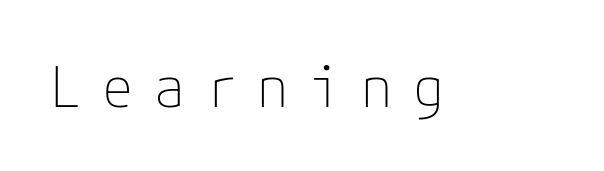
{"serif": "no", "italic": "no", "bold": "no", "weight": "thin", "width": "normal", "stroke_contrast": "low", "x_height": "medium", "underline": "no", "letter_spacing": "wide", "letter_spacing_em": 0.36, "glyph_px": 57}
